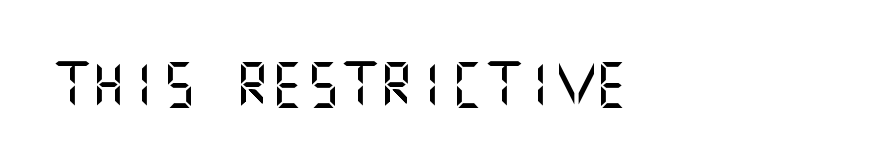
{"serif": "no", "italic": "no", "width": "normal", "stroke_contrast": "medium", "x_height": "large", "underline": "no", "letter_spacing": "normal", "letter_spacing_em": 0.0, "glyph_px": 45}
